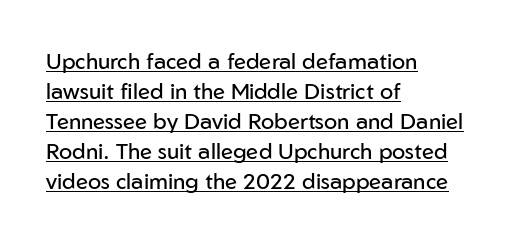
{"italic": "no", "bold": "no", "underline": "yes", "align": "left", "line_spacing": "normal", "line_spacing_ratio": 1.36, "letter_spacing": "normal", "letter_spacing_em": 0.0, "glyph_px": 22}
